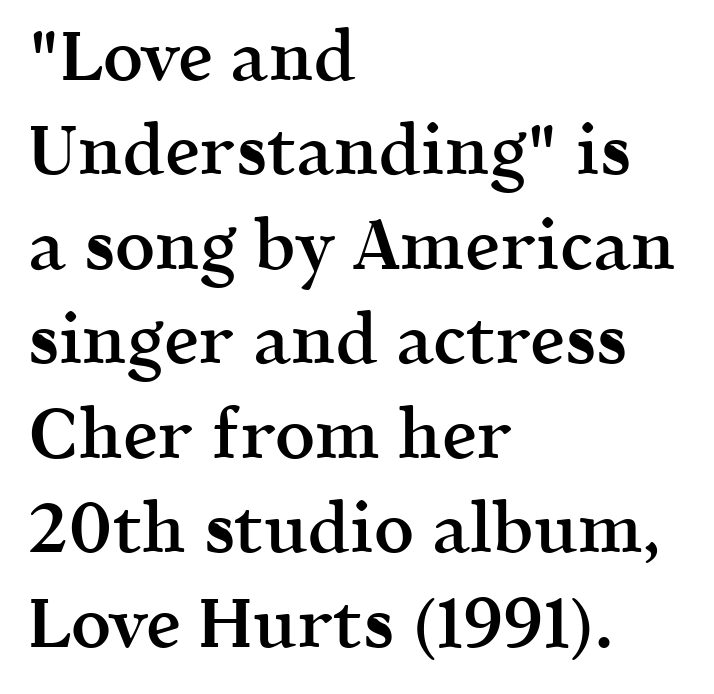
You could not count columns in this text — the font is proportionally spaced. The axis of the letterforms is exactly vertical. The text block is weighted toward the left margin, trailing off unevenly rightward. Just letters on the line, the space beneath them empty.
